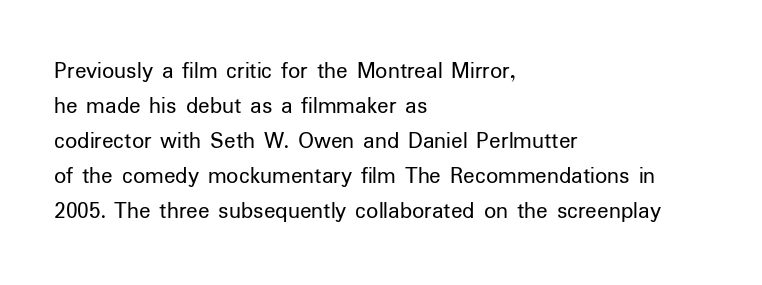
No word sits above an underline. This is the regular roman posture of the typeface. The lines in this sample share a left origin and differ only in where they stop. Successive baselines arrive at the customary interval.
